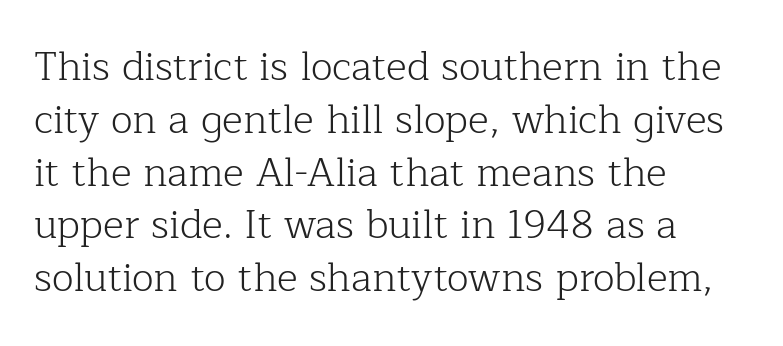
{"serif": "yes", "italic": "no", "bold": "no", "weight": "light", "width": "normal", "stroke_contrast": "low", "x_height": "medium", "monospaced": "no", "underline": "no", "align": "left", "line_spacing": "normal", "line_spacing_ratio": 1.32, "letter_spacing": "normal", "letter_spacing_em": 0.0, "glyph_px": 40}
